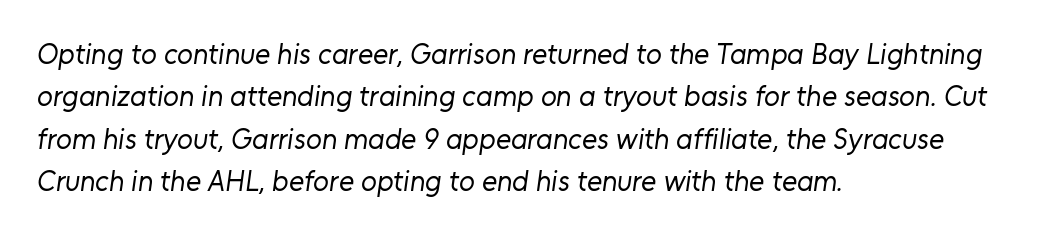
Q: Is the text bold? A: No.
Q: Is the typeface a serif or a sans-serif typeface? A: Sans-serif.
Q: Is the text underlined? A: No.
Q: How is the paragraph aligned? A: Left-aligned.
Q: Is the spacing between letters normal or unusually wide? A: Normal.
Q: Is the spacing between lines tight, normal or loose? A: Normal.
Q: Width (condensed, normal, or wide)? A: Normal.
Q: Stroke contrast? A: Low.
Q: x-height? A: Medium.
Q: Monospaced? A: No.
